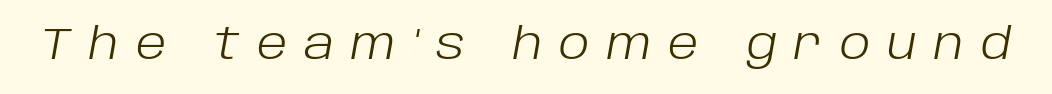
{"italic": "yes", "lean": "right", "slant_degrees": 10, "bold": "no", "weight": "light", "width": "normal", "stroke_contrast": "low", "x_height": "large", "monospaced": "no", "underline": "no", "letter_spacing": "wide", "letter_spacing_em": 0.39, "glyph_px": 44}
